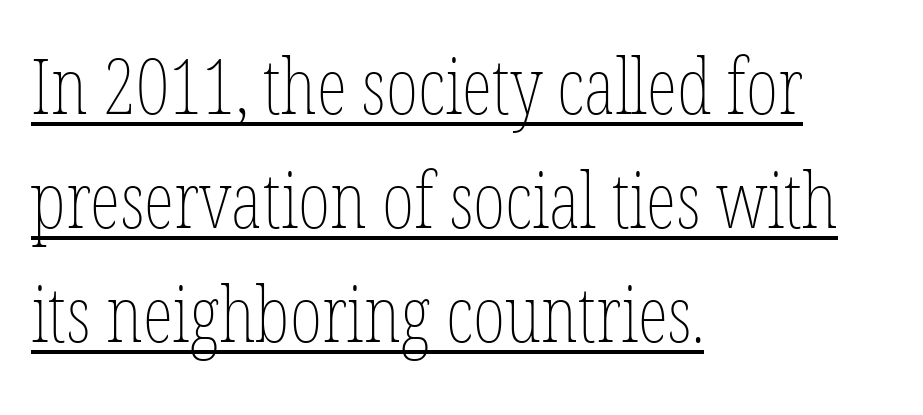
Horizontal alignment here is leftward, the default for most running prose. Varying glyph widths throughout — classic text-font behaviour. Compared with typical paragraphs, the rows here are spaced about the same. Students, observe the line beneath the letters — that is underlining. Between one letter and the next there's only the usual sliver of space.
